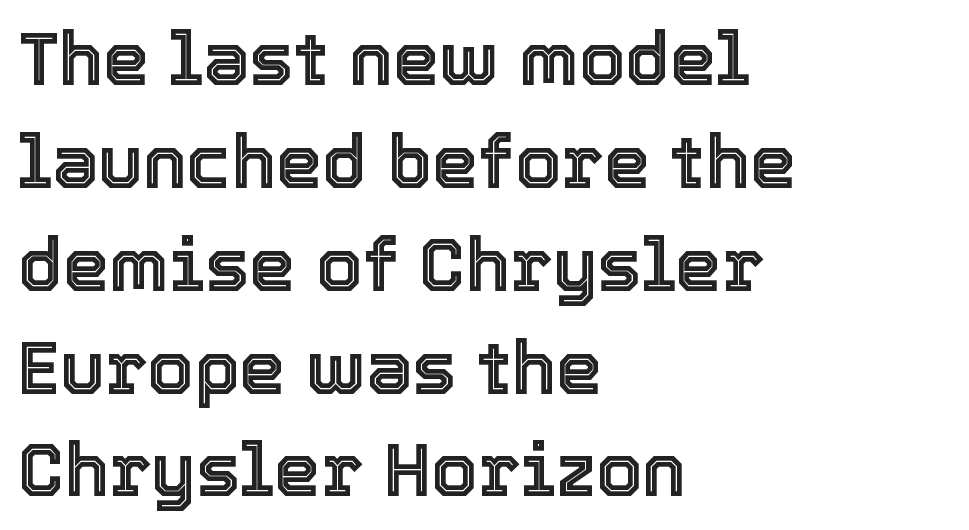
The image shows 74 px text type, upright; set left-aligned, normal line spacing (1.39x), normal letter spacing, not underlined; a medium x-height.
